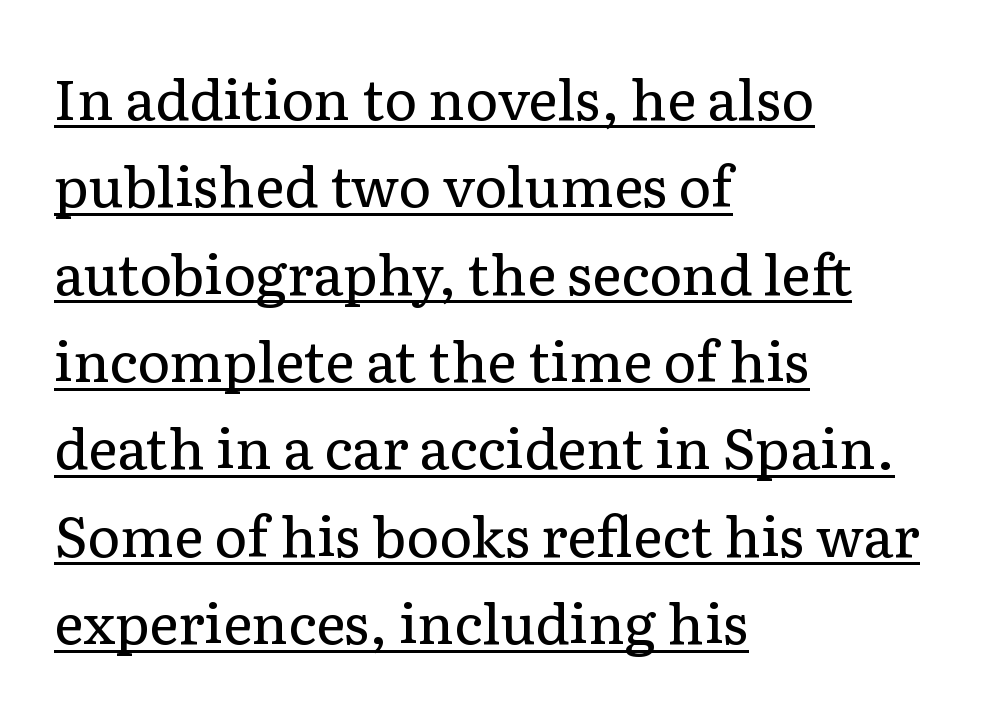
The image shows 56 px regular-weight serif type, upright; set left-aligned, normal line spacing (1.56x), normal letter spacing, underlined; low stroke contrast and a medium x-height.
